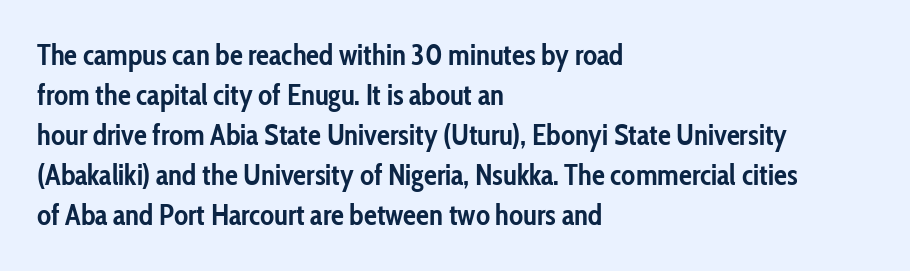
{"serif": "no", "italic": "no", "bold": "yes", "weight": "semibold", "width": "condensed", "stroke_contrast": "low", "x_height": "medium", "monospaced": "no", "underline": "no", "align": "left", "line_spacing": "normal", "line_spacing_ratio": 1.38, "letter_spacing": "normal", "letter_spacing_em": 0.0, "glyph_px": 29}
